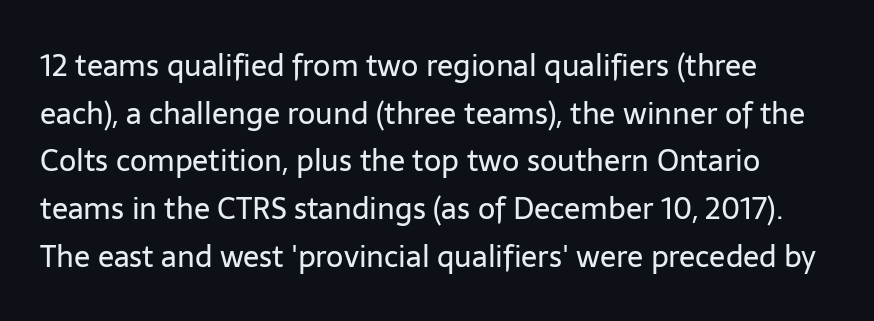
{"serif": "no", "italic": "no", "bold": "no", "weight": "regular", "width": "normal", "stroke_contrast": "low", "x_height": "medium", "monospaced": "no", "underline": "no", "line_spacing": "normal", "line_spacing_ratio": 1.59, "letter_spacing": "normal", "letter_spacing_em": 0.0, "glyph_px": 30}
